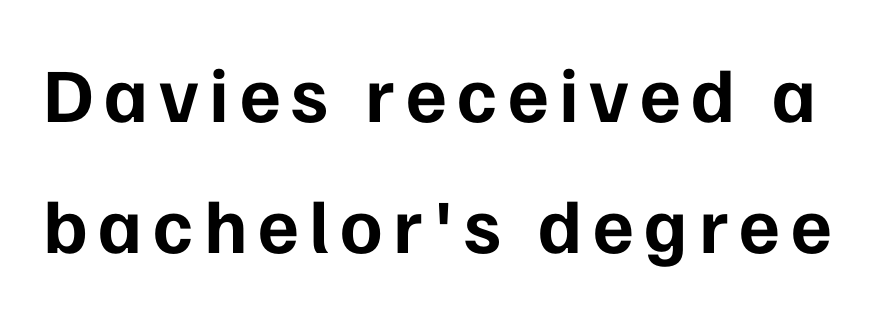
Letterform terminals end flat and unadorned throughout the passage. No italicization has been applied; the sample stays upright. The passage shown stacks its lines at a standard gap. You'd pick this weight for a headline — it's a proper bold. Do the characters align in a grid? No, the font is proportional.
